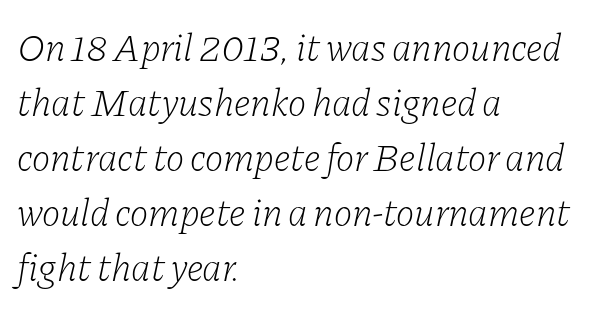
A typesetter would mark this as italic. The lines in this sample share a left origin and differ only in where they stop. In terms of letterspacing, this is plain default setting. The space between consecutive lines is moderate. Serifs: yes, visible at the terminals of the letterforms. The weight tops out at a normal text grade.
